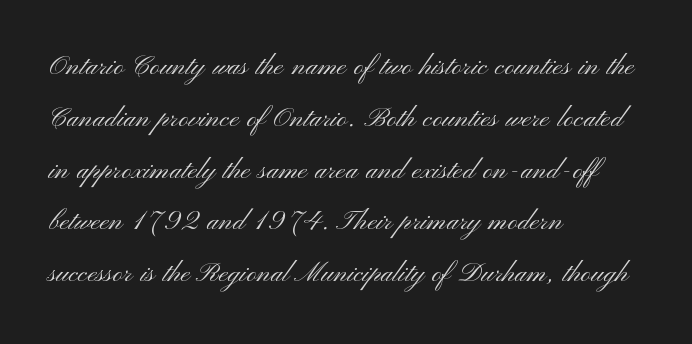
The image shows 35 px light, wide sans-serif type; set left-aligned, normal line spacing (1.48x), normal letter spacing, not underlined; medium stroke contrast and a small x-height.
